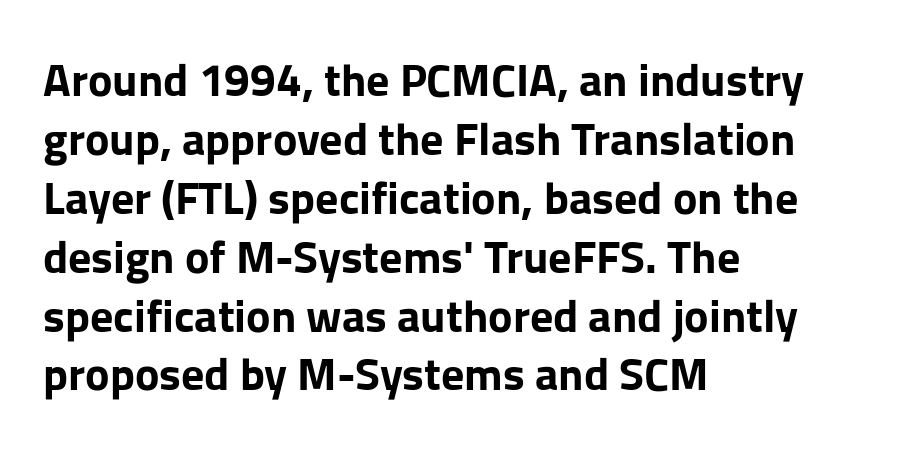
The image shows 46 px bold sans-serif type, upright; set left-aligned, normal line spacing (1.28x), normal letter spacing, not underlined; low stroke contrast and a medium x-height.
